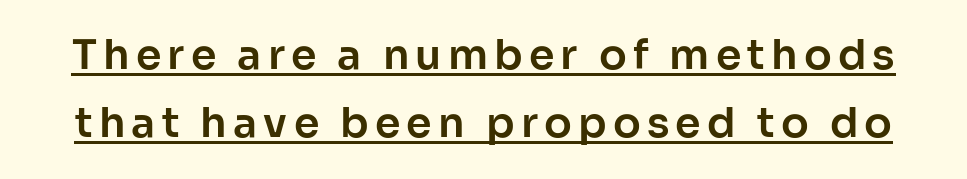
Note: no serifs on the glyphs. You can tell it's not italic because the verticals are truly vertical. Reading down the column, the eye jumps a familiar distance to each next line. Note the varied advance widths — an 'i' is clearly narrower than an 'm'. The rendered words wear a rule along their underside.
